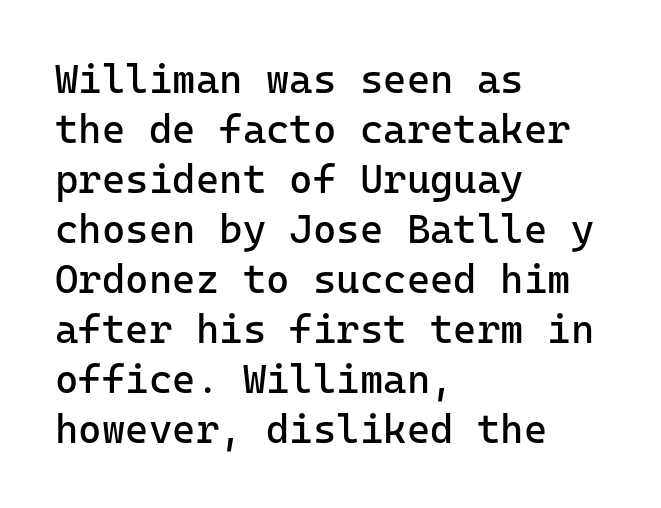
{"serif": "no", "italic": "no", "bold": "no", "weight": "regular", "width": "normal", "stroke_contrast": "low", "x_height": "medium", "monospaced": "yes", "underline": "no", "align": "left", "line_spacing": "normal", "line_spacing_ratio": 1.25, "letter_spacing": "normal", "letter_spacing_em": 0.0, "glyph_px": 40}
